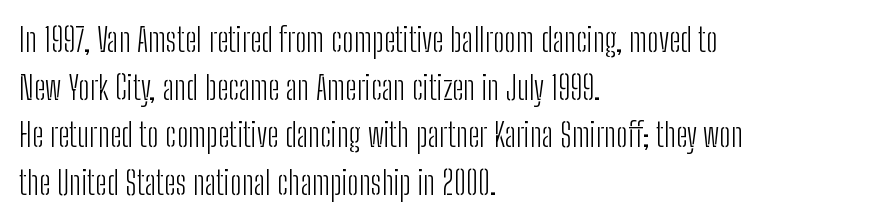
{"serif": "no", "italic": "no", "bold": "no", "weight": "light", "width": "condensed", "stroke_contrast": "low", "x_height": "medium", "monospaced": "no", "underline": "no", "align": "left", "line_spacing": "normal", "line_spacing_ratio": 1.44, "letter_spacing": "normal", "letter_spacing_em": 0.0, "glyph_px": 33}
